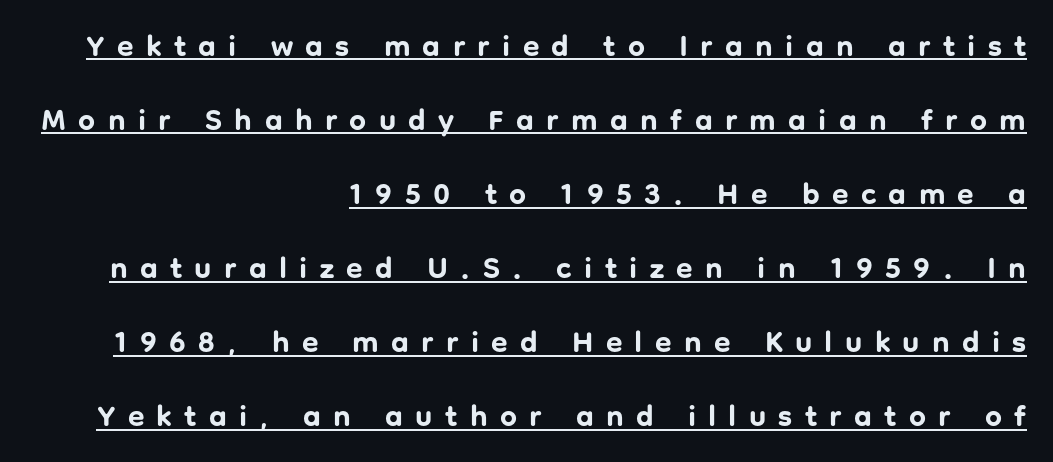
The image shows 30 px bold sans-serif type, upright; set right-aligned, loose line spacing (2.47x), unusually wide letter spacing (+0.41 em), underlined; low stroke contrast and a medium x-height.
